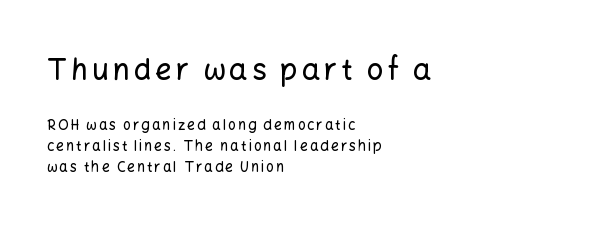
The designer left line spacing at the default. The letters stand upright; this is a roman face. If you drew a ruler down the left edge, every line would touch it. The rendering uses natural spacing where letterforms have individual widths. Does the type have serifs? No, each stem ends abruptly. This layout puts the oversized block above and the modest block below.
